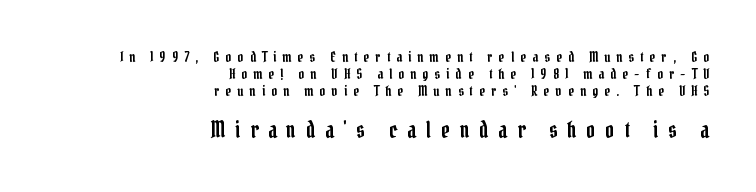
Q: Is the text italic (slanted)? A: No, it is upright.
Q: Is the text underlined? A: No.
Q: How is the paragraph aligned? A: Right-aligned.
Q: Is the spacing between letters normal or unusually wide? A: Unusually wide.
Q: Which block of text is set in a larger size, the first (top) or the second (bottom)? A: The second (bottom) one.
